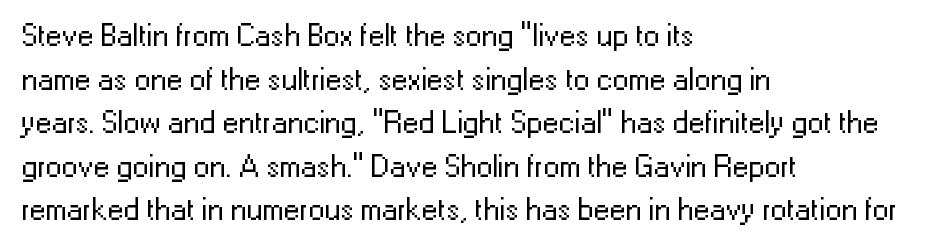
Counters stay open thanks to moderate or lighter strokes. Leading: standard. Reading down the block, your eye returns to a fixed left position each line. It's the straight-up-and-down kind of type.
